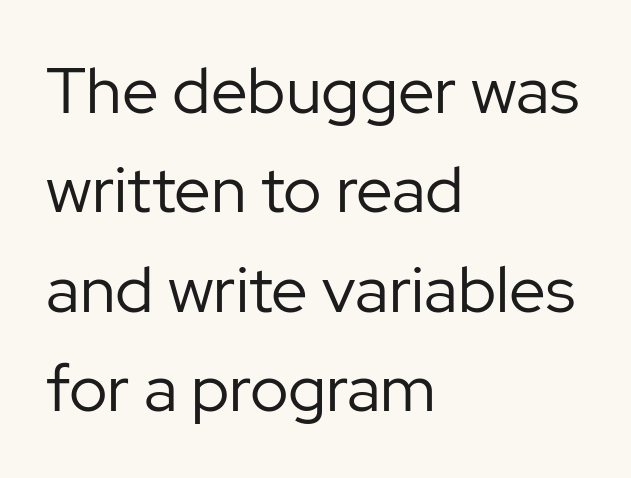
The cut favours lightness, reaching ordinary text weight at its darkest. These lines are set flush left with a ragged right edge. The typeface chosen for these lines omits serifs. The type is set solid horizontally, with unmodified tracking.
